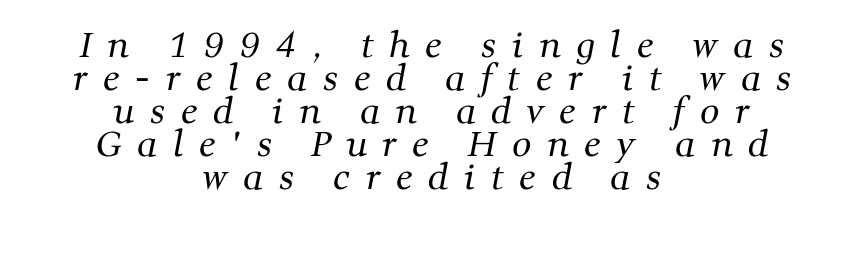
Q: Is the text bold? A: No.
Q: Is the typeface a serif or a sans-serif typeface? A: Serif.
Q: Is the text underlined? A: No.
Q: How is the paragraph aligned? A: Centered.
Q: Is the spacing between letters normal or unusually wide? A: Unusually wide.
Q: Is the spacing between lines tight, normal or loose? A: Tight.
Q: Width (condensed, normal, or wide)? A: Normal.
Q: Stroke contrast? A: Medium.
Q: x-height? A: Medium.
Q: Monospaced? A: No.
